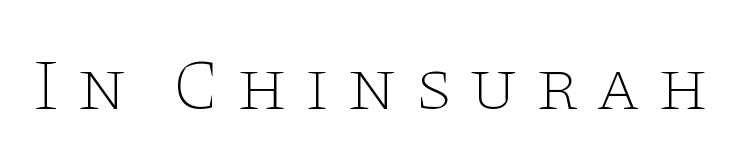
The image shows 72 px thin, wide serif type, upright; set unusually wide letter spacing (+0.23 em), not underlined; low stroke contrast and a large x-height.
